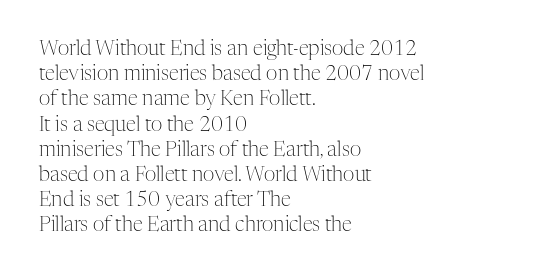
{"italic": "no", "bold": "no", "underline": "no", "align": "left", "line_spacing": "normal", "line_spacing_ratio": 1.26, "letter_spacing": "normal", "letter_spacing_em": 0.0, "glyph_px": 20}
